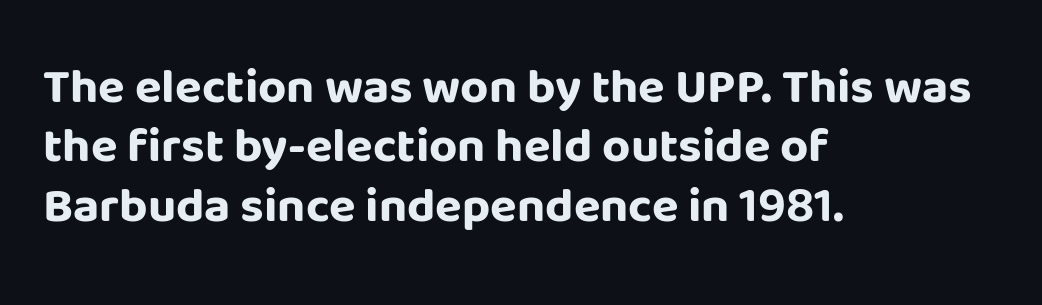
Q: Is the text bold? A: Yes.
Q: Is the text italic (slanted)? A: No, it is upright.
Q: Is the typeface a serif or a sans-serif typeface? A: Sans-serif.
Q: Is the text underlined? A: No.
Q: How is the paragraph aligned? A: Left-aligned.
Q: Is the spacing between letters normal or unusually wide? A: Normal.
Q: Width (condensed, normal, or wide)? A: Normal.
Q: Stroke contrast? A: Low.
Q: x-height? A: Large.
Q: Monospaced? A: No.
